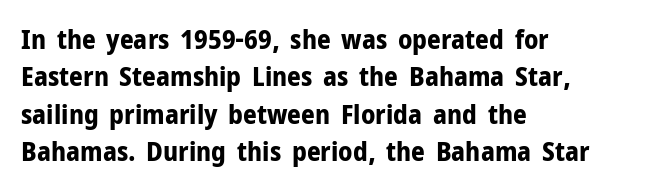
The image shows 27 px bold type, upright; set left-aligned, normal line spacing (1.38x), normal letter spacing, not underlined.
